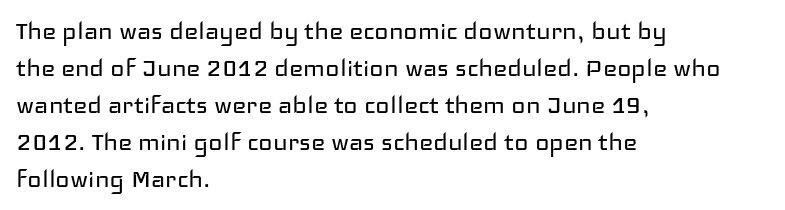
{"serif": "no", "italic": "no", "bold": "no", "weight": "regular", "width": "wide", "stroke_contrast": "low", "x_height": "medium", "monospaced": "no", "underline": "no", "align": "left", "line_spacing_ratio": 1.23, "letter_spacing": "normal", "letter_spacing_em": 0.0, "glyph_px": 30}
